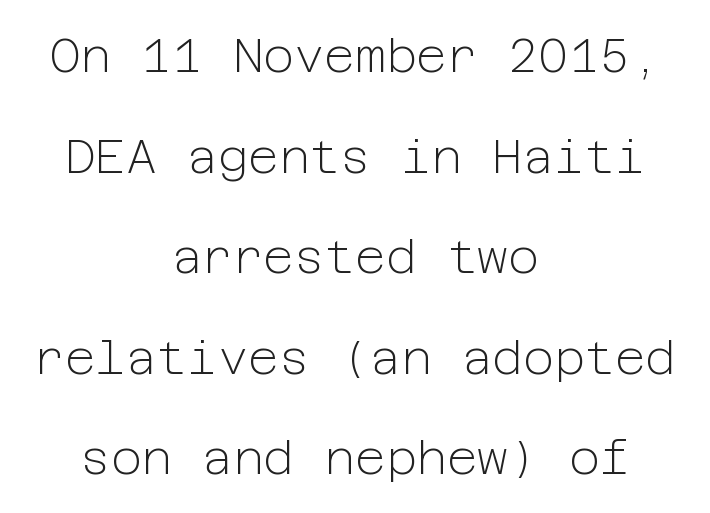
{"serif": "no", "italic": "no", "bold": "no", "weight": "light", "width": "normal", "stroke_contrast": "low", "x_height": "medium", "underline": "no", "align": "center", "line_spacing": "loose", "line_spacing_ratio": 2.14, "letter_spacing": "normal", "letter_spacing_em": 0.0, "glyph_px": 47}
